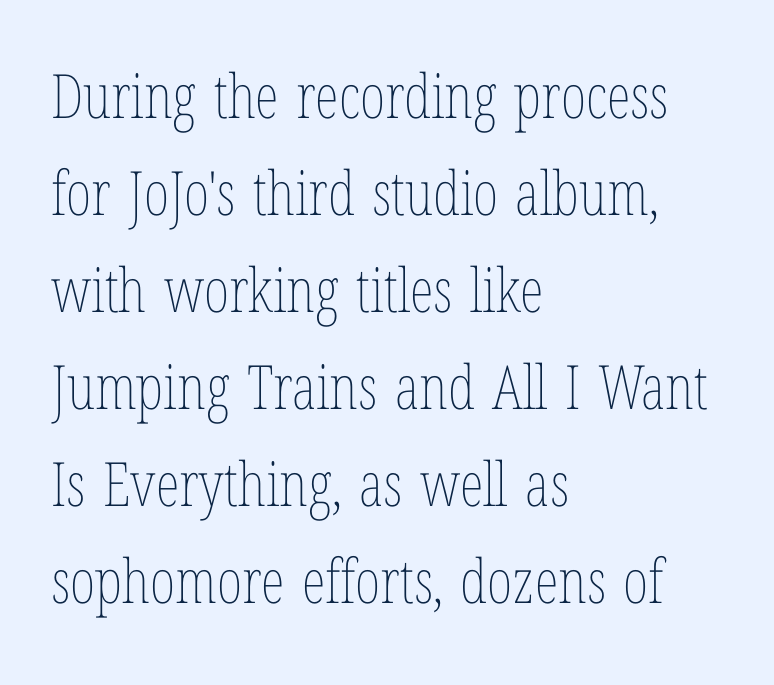
{"italic": "no", "bold": "no", "weight": "thin", "width": "condensed", "stroke_contrast": "low", "x_height": "medium", "monospaced": "no", "underline": "no", "align": "left", "line_spacing": "normal", "line_spacing_ratio": 1.59, "letter_spacing": "normal", "letter_spacing_em": 0.0, "glyph_px": 61}
